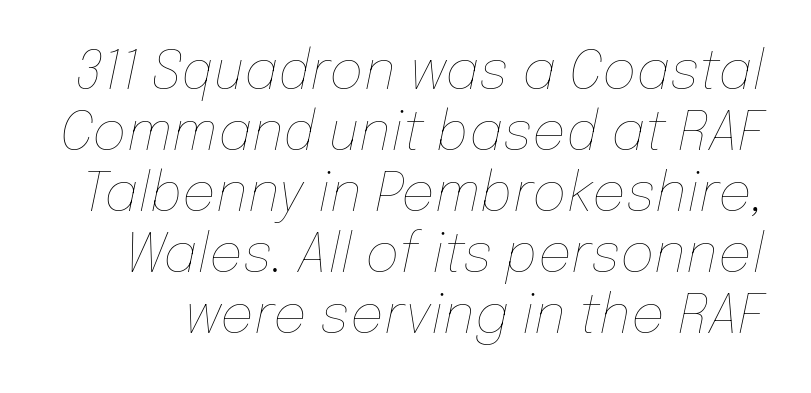
The image shows 53 px thin type, italic (leaning right); set tight line spacing (1.15x), normal letter spacing, not underlined; low stroke contrast and a medium x-height.
